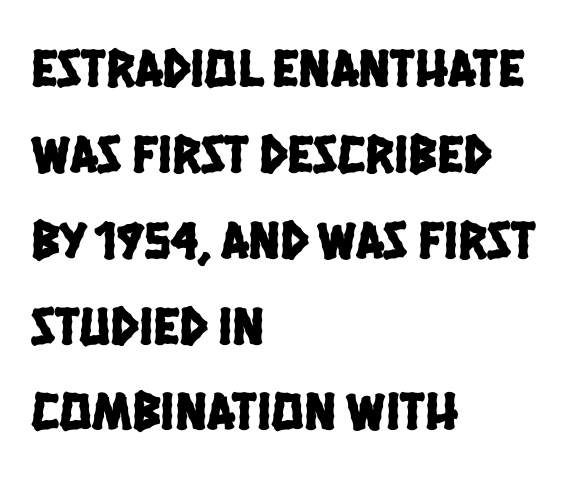
Q: Is the typeface a serif or a sans-serif typeface? A: Sans-serif.
Q: Is the text underlined? A: No.
Q: How is the paragraph aligned? A: Left-aligned.
Q: Is the spacing between letters normal or unusually wide? A: Normal.
Q: Is the spacing between lines tight, normal or loose? A: Normal.
Q: Width (condensed, normal, or wide)? A: Condensed.
Q: Stroke contrast? A: Low.
Q: x-height? A: Large.
Q: Monospaced? A: No.
